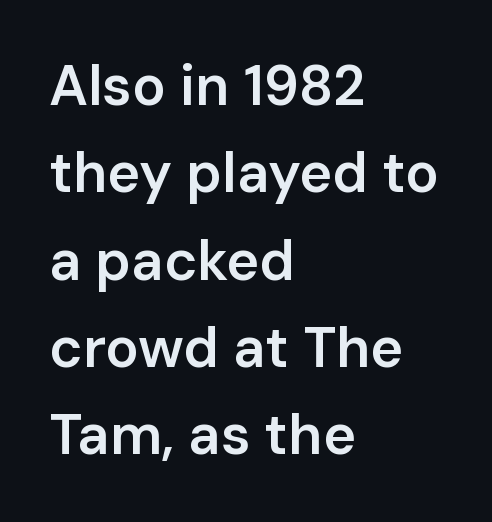
{"serif": "no", "italic": "no", "bold": "semi", "weight": "semibold", "width": "normal", "stroke_contrast": "low", "x_height": "medium", "monospaced": "no", "underline": "no", "align": "left", "line_spacing": "normal", "line_spacing_ratio": 1.56, "letter_spacing": "normal", "letter_spacing_em": 0.0, "glyph_px": 56}
